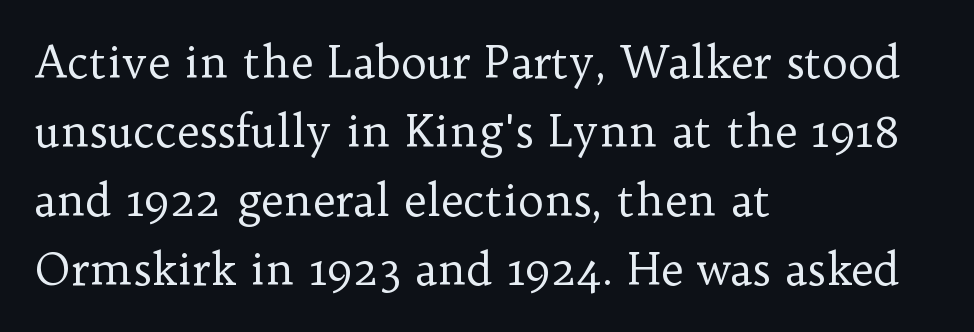
{"serif": "yes", "italic": "no", "bold": "no", "weight": "regular", "width": "normal", "stroke_contrast": "low", "x_height": "medium", "monospaced": "no", "underline": "no", "align": "left", "line_spacing": "normal", "line_spacing_ratio": 1.57, "letter_spacing": "normal", "letter_spacing_em": 0.0, "glyph_px": 44}
